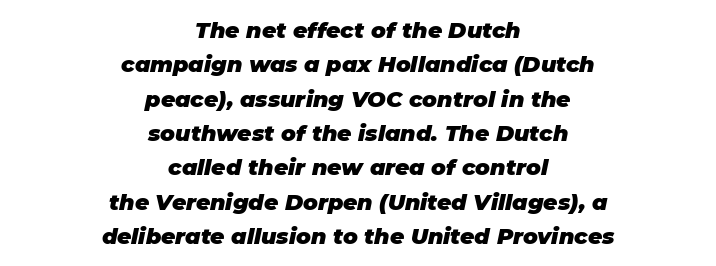
Its strokes are broad and dark, the hallmark of bold type. Default kerning and tracking; the words read as compact shapes. Only glyphs here, with clear space below each row. The designer left line spacing at the default.
